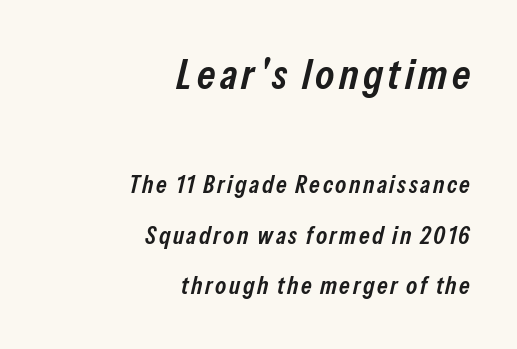
The letters are semibold — heavier than regular but short of a full bold. Nobody drew a line under any word here. Italic? Definitely — the glyphs are oblique. Every row of glyphs terminates at an identical x-position on the right. Whoever set this made the first block the dominant, larger element. Looks like regular typesetting: each glyph gets only the width it needs.
